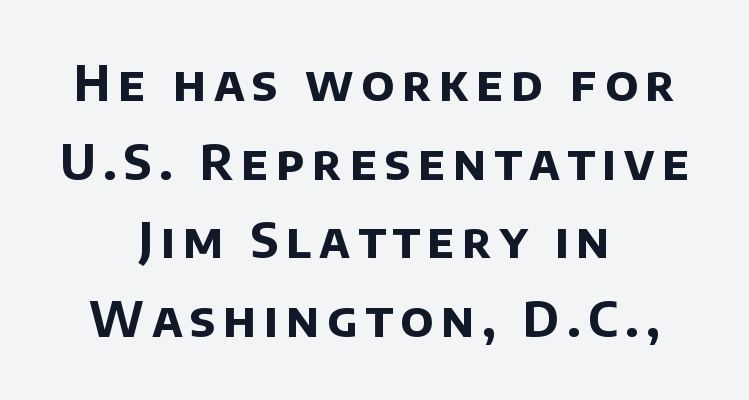
Proportional: the letters do not fall into vertical columns. Any mark beneath the type? The region is blank. Is this a sans? Yes — the strokes have no serifs. This sample keeps an unexceptional amount of space between lines. Layout note: lines centered.
